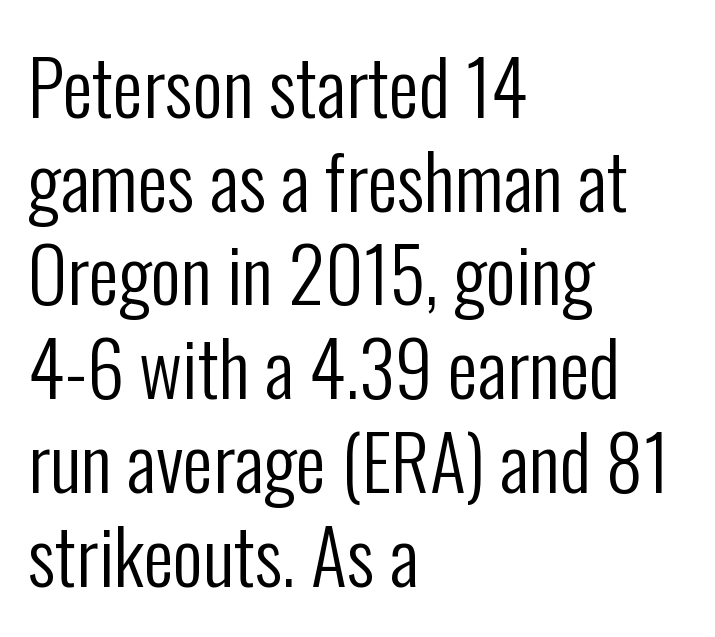
{"serif": "no", "italic": "no", "bold": "no", "weight": "regular", "width": "condensed", "stroke_contrast": "low", "x_height": "medium", "monospaced": "no", "underline": "no", "align": "left", "line_spacing": "normal", "line_spacing_ratio": 1.25, "letter_spacing": "normal", "letter_spacing_em": 0.0, "glyph_px": 75}
